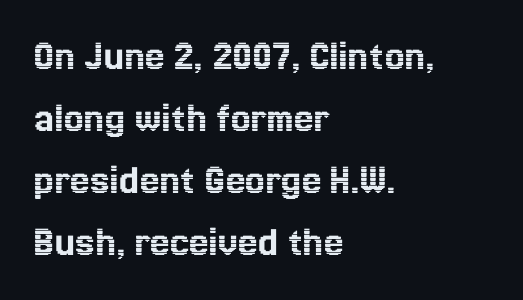
Q: Is the text italic (slanted)? A: No, it is upright.
Q: Is the text underlined? A: No.
Q: How is the paragraph aligned? A: Left-aligned.
Q: Is the spacing between letters normal or unusually wide? A: Normal.
Q: Is the spacing between lines tight, normal or loose? A: Normal.
Q: Width (condensed, normal, or wide)? A: Normal.
Q: x-height? A: Medium.
Q: Monospaced? A: No.
